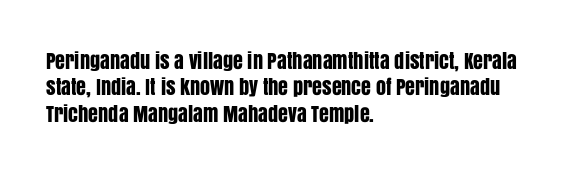
Default kerning and tracking; the words read as compact shapes. Evenly set lines give the paragraph a standard silhouette. In CSS terms this would be text-align: left. A bare baseline throughout the passage. Every character sits straight up, as roman type does.
